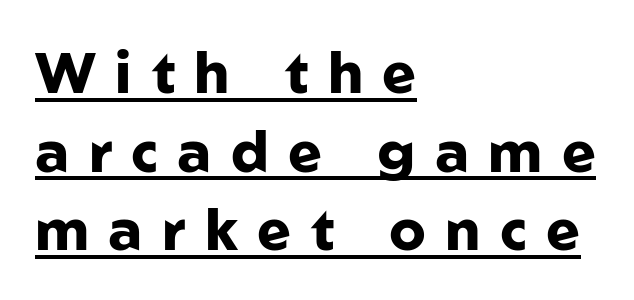
{"serif": "no", "italic": "no", "bold": "yes", "weight": "heavy", "width": "normal", "stroke_contrast": "low", "x_height": "medium", "monospaced": "no", "underline": "yes", "align": "left", "line_spacing": "normal", "line_spacing_ratio": 1.38, "letter_spacing": "wide", "letter_spacing_em": 0.34, "glyph_px": 57}
